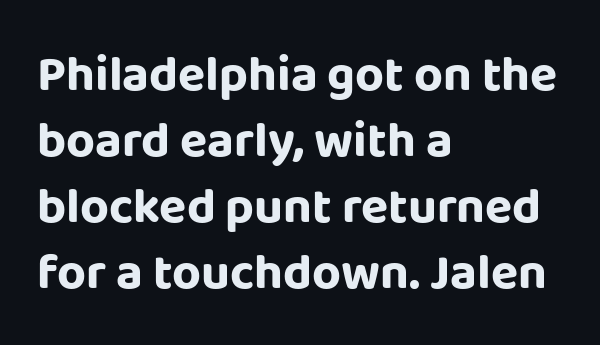
What kind of face is this? One without serifs — a sans. Style check: upright. The strokes are fattened all the way to bold. Type without underlining. Typeset ragged right — the left edge is the straight one. The passage shown stacks its lines at a standard gap.
